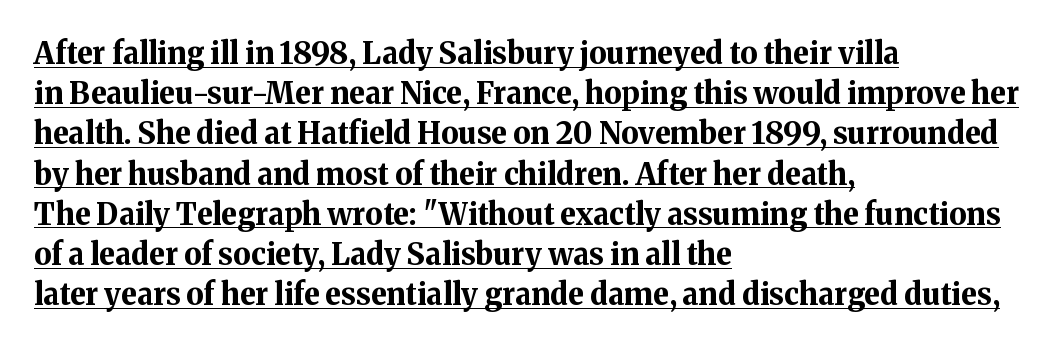
{"serif": "yes", "italic": "no", "bold": "yes", "weight": "bold", "width": "normal", "stroke_contrast": "medium", "x_height": "medium", "monospaced": "no", "underline": "yes", "align": "left", "line_spacing": "normal", "line_spacing_ratio": 1.34, "letter_spacing": "normal", "letter_spacing_em": 0.0, "glyph_px": 30}
